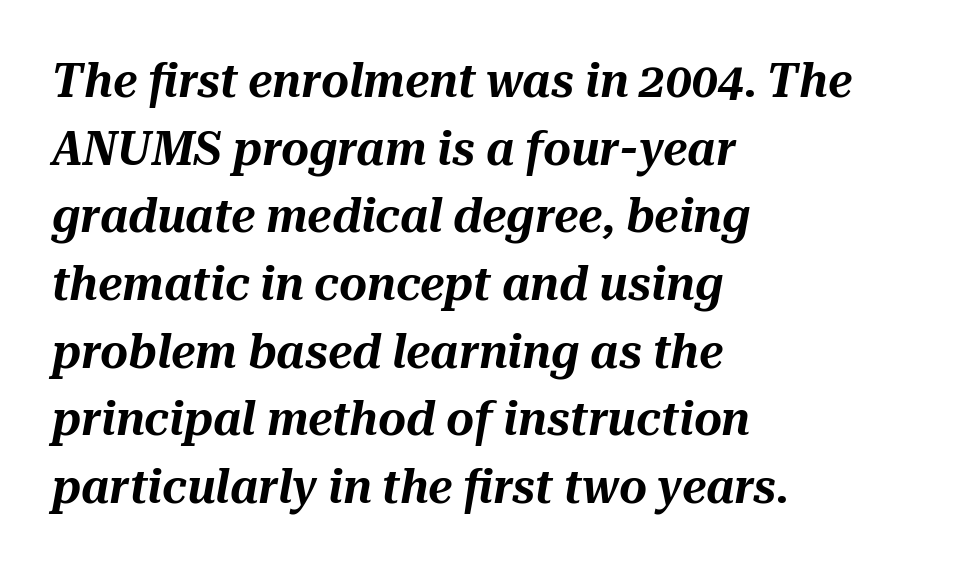
Short note: letters normally spaced. The passage is arranged the way most books set body copy — flush left. You could not count columns in this text — the font is proportionally spaced. Successive baselines arrive at the customary interval. Just letters on the line, the space beneath them empty. The whole block is typeset with a tilt.
